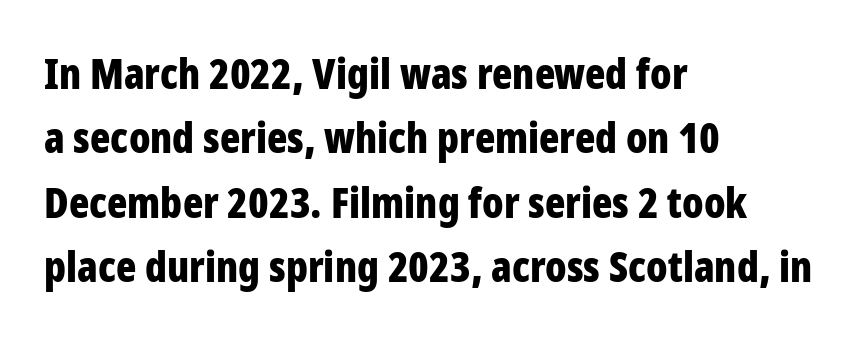
Its strokes are broad and dark, the hallmark of bold type. Posture: upright roman. Every row of glyphs begins at an identical x-position on the left. Are there feet on the stems? There aren't — it's a sans. Look at the tracking — it's just the regular setting, nothing added.
